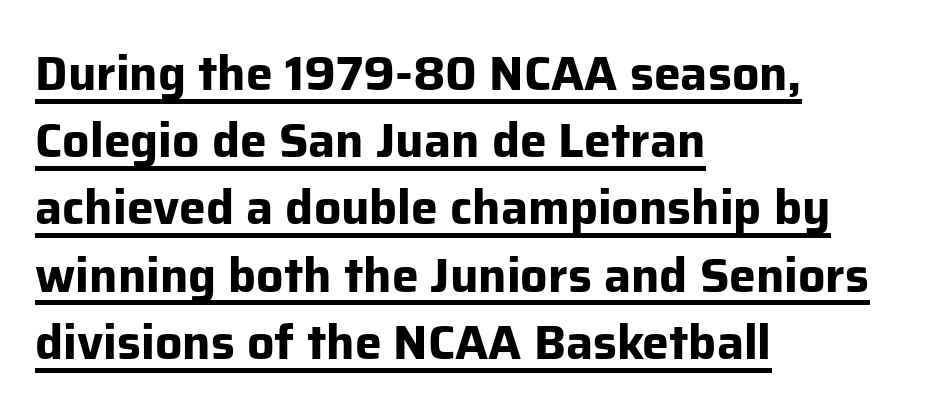
{"serif": "no", "italic": "no", "bold": "yes", "weight": "bold", "width": "normal", "stroke_contrast": "low", "x_height": "medium", "monospaced": "no", "underline": "yes", "align": "left", "line_spacing": "normal", "line_spacing_ratio": 1.4, "letter_spacing": "normal", "letter_spacing_em": 0.0, "glyph_px": 48}
